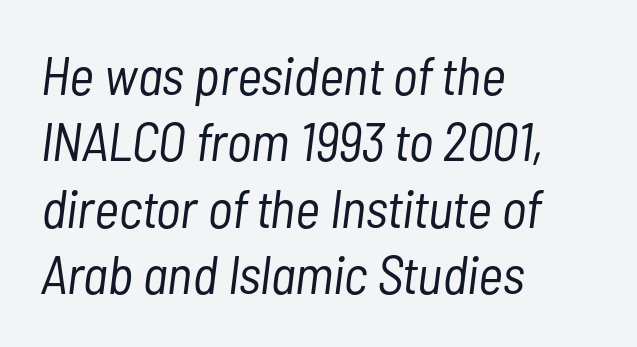
The image shows 54 px light, condensed type, italic (leaning right); set left-aligned, line spacing 1.23x, normal letter spacing, not underlined; low stroke contrast and a medium x-height.
